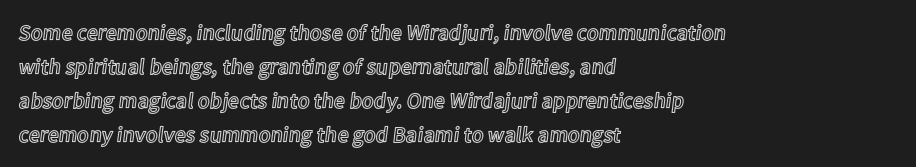
The image shows 22 px text type; set left-aligned, normal line spacing (1.55x), normal letter spacing, not underlined.
